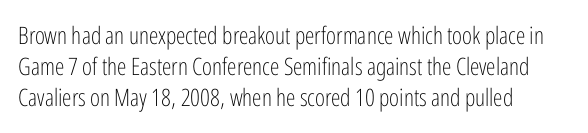
Q: Is the text bold? A: No.
Q: Is the text italic (slanted)? A: No, it is upright.
Q: Is the text underlined? A: No.
Q: How is the paragraph aligned? A: Left-aligned.
Q: Is the spacing between letters normal or unusually wide? A: Normal.
Q: Is the spacing between lines tight, normal or loose? A: Normal.
